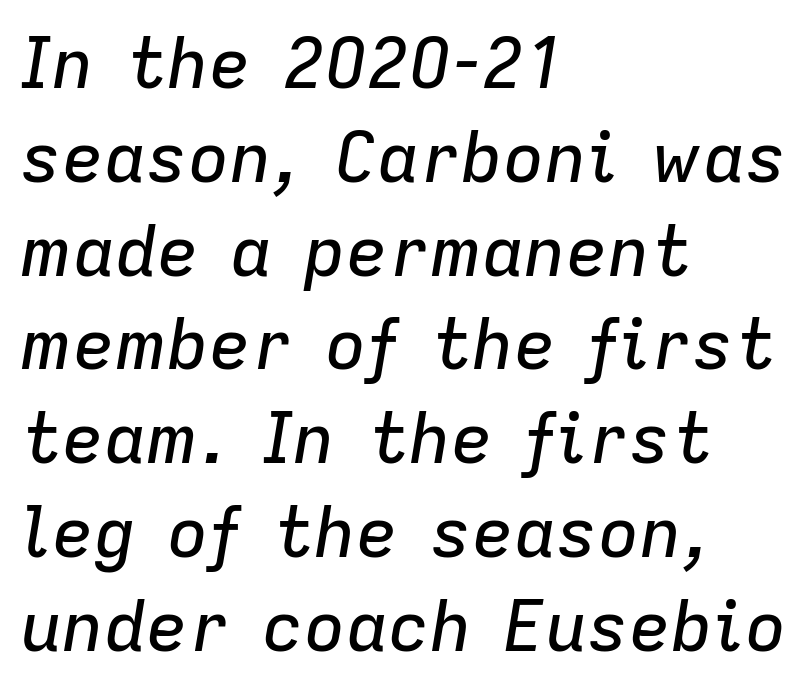
Q: Is the text italic (slanted)? A: Yes, it leans right by about 9 degrees.
Q: Is the text underlined? A: No.
Q: How is the paragraph aligned? A: Left-aligned.
Q: Is the spacing between letters normal or unusually wide? A: Normal.
Q: Is the spacing between lines tight, normal or loose? A: Normal.
Q: Width (condensed, normal, or wide)? A: Normal.
Q: Stroke contrast? A: Low.
Q: x-height? A: Medium.
Q: Monospaced? A: No.
